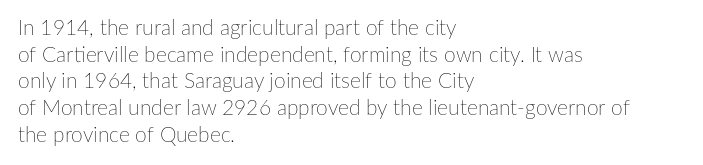
The image shows 21 px text type, upright; set left-aligned, normal line spacing (1.27x), normal letter spacing, not underlined.
